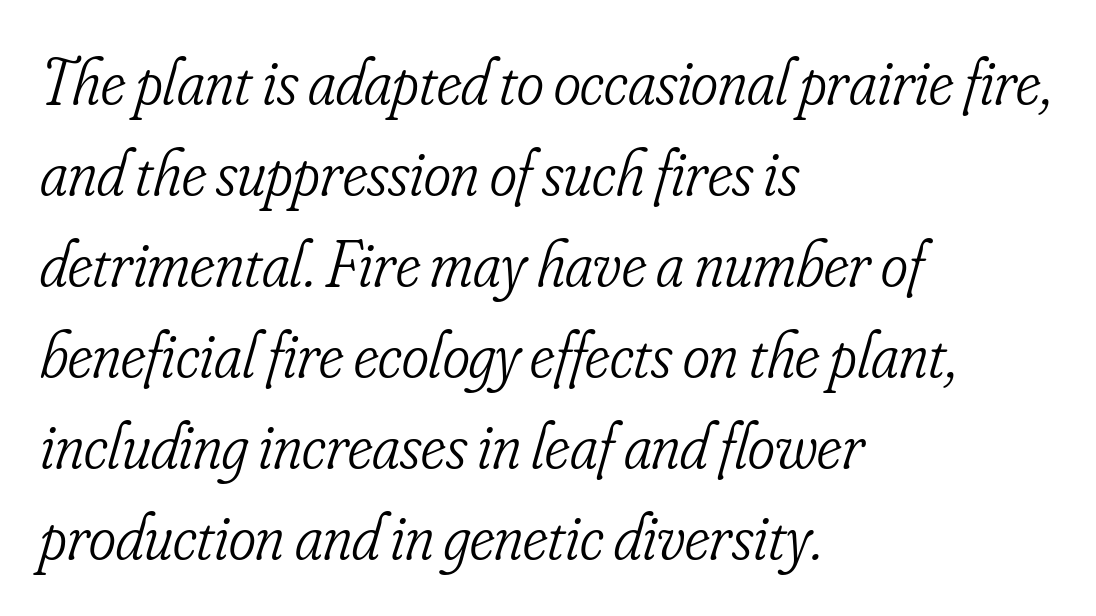
The image shows 65 px light, condensed serif type, italic (leaning right); set left-aligned, normal line spacing (1.4x), normal letter spacing, not underlined; low stroke contrast and a small x-height.
